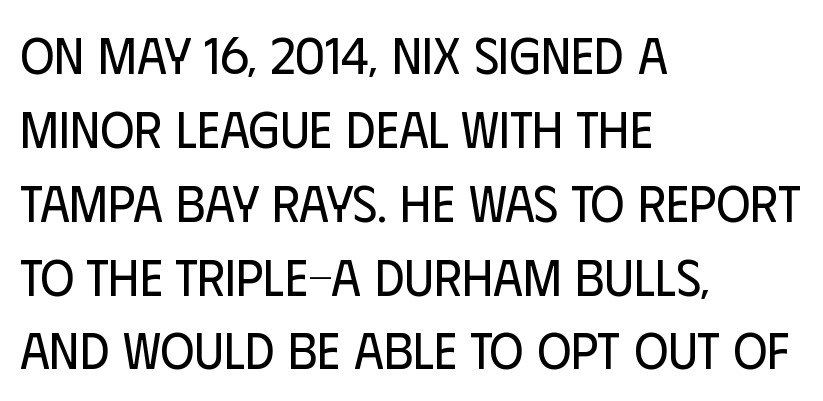
Looks like regular typesetting: each glyph gets only the width it needs. The paragraph has a hard left edge and a soft right edge. The characters are drawn with everyday or finer stroke widths. Lines of text with bare space underneath. Is the letter spacing exaggerated? No — it looks like the ordinary default.
